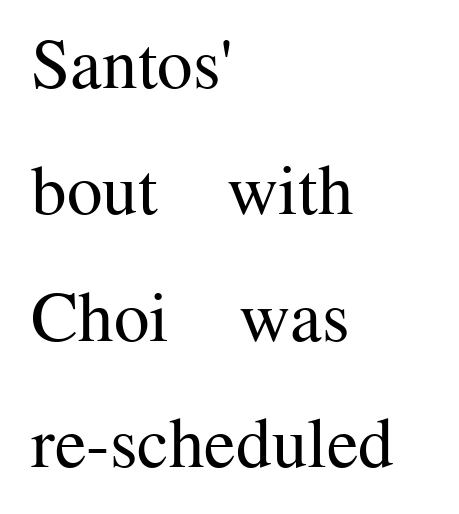
The image shows 71 px regular-weight serif type, upright; set left-aligned, line spacing 1.78x, normal letter spacing, not underlined; medium stroke contrast and a medium x-height.
